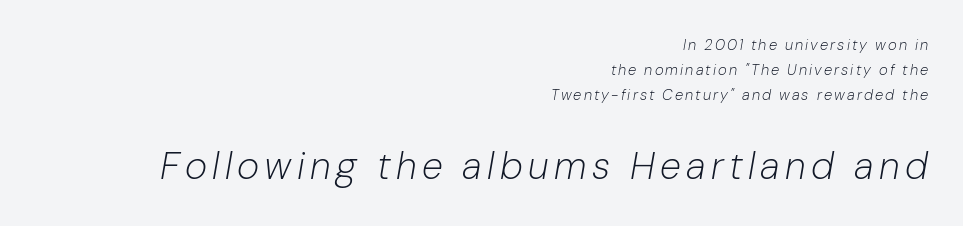
Q: Is the text bold? A: No.
Q: Is the text italic (slanted)? A: Yes, it leans right by about 10 degrees.
Q: Is the text underlined? A: No.
Q: How is the paragraph aligned? A: Right-aligned.
Q: Is the spacing between lines tight, normal or loose? A: Normal.
Q: Which block of text is set in a larger size, the first (top) or the second (bottom)? A: The second (bottom) one.
Q: Width (condensed, normal, or wide)? A: Normal.
Q: Stroke contrast? A: Low.
Q: x-height? A: Medium.
Q: Monospaced? A: No.
